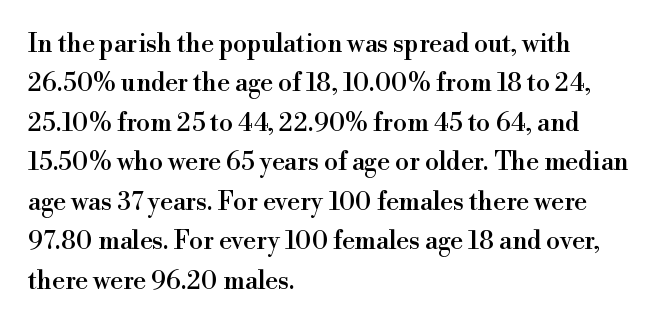
The setting favours the left margin, as ordinary paragraphs usually do. Is there any slant? The stems are plumb. A bare baseline throughout the passage. The letterforms sit shoulder to shoulder at normal distance. These lines sit exactly where default settings would place them.
